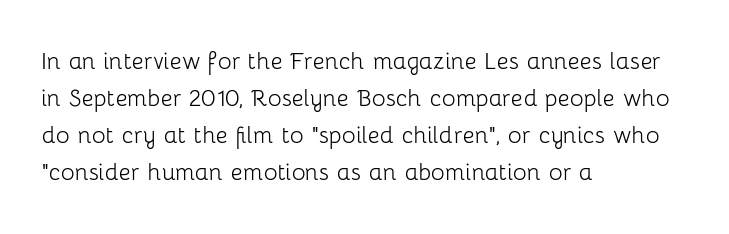
The image shows 29 px light sans-serif type, upright; set left-aligned, normal line spacing (1.28x), normal letter spacing, not underlined; low stroke contrast and a medium x-height.
